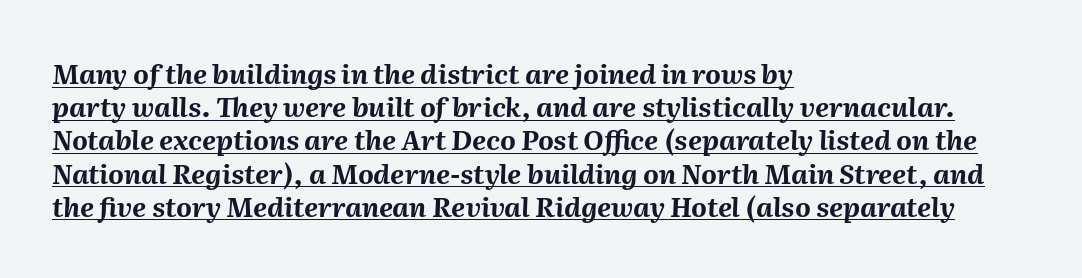
Q: Is the text bold? A: Yes.
Q: Is the text italic (slanted)? A: Yes, it leans right by about 2 degrees.
Q: Is the text underlined? A: Yes.
Q: How is the paragraph aligned? A: Left-aligned.
Q: Is the spacing between letters normal or unusually wide? A: Normal.
